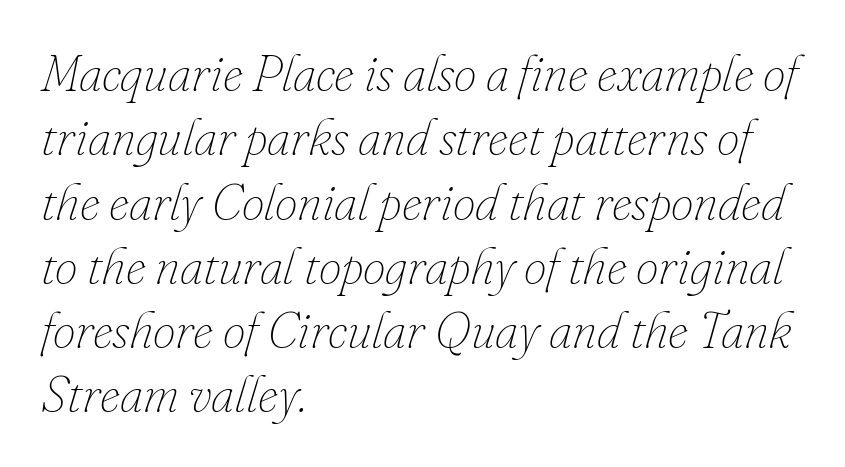
Q: Is the text bold? A: No.
Q: Is the text italic (slanted)? A: Yes, it leans right by about 16 degrees.
Q: Is the text underlined? A: No.
Q: How is the paragraph aligned? A: Left-aligned.
Q: Is the spacing between letters normal or unusually wide? A: Normal.
Q: Is the spacing between lines tight, normal or loose? A: Normal.
Q: Width (condensed, normal, or wide)? A: Normal.
Q: Stroke contrast? A: Low.
Q: x-height? A: Small.
Q: Monospaced? A: No.
